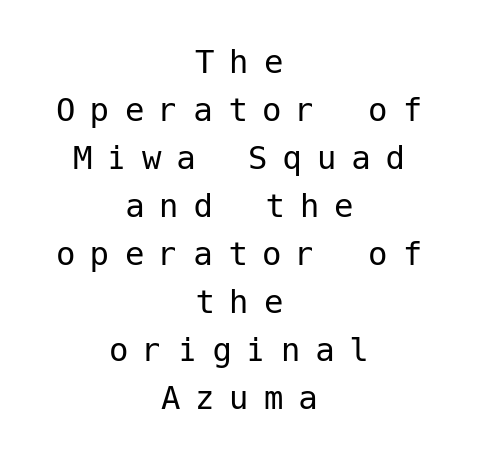
{"serif": "no", "italic": "no", "bold": "no", "weight": "regular", "width": "normal", "stroke_contrast": "low", "x_height": "medium", "underline": "no", "align": "center", "line_spacing_ratio": 1.23, "letter_spacing": "wide", "letter_spacing_em": 0.38, "glyph_px": 39}
